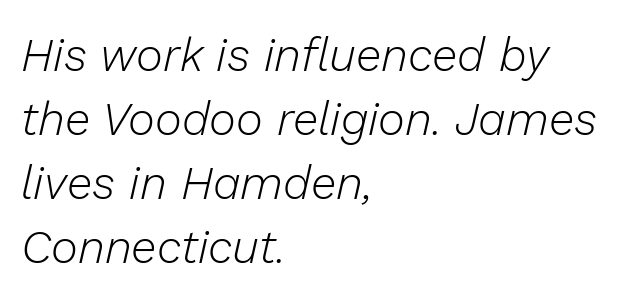
Q: Is the text bold? A: No.
Q: Is the text italic (slanted)? A: Yes, it leans right by about 13 degrees.
Q: Is the text underlined? A: No.
Q: How is the paragraph aligned? A: Left-aligned.
Q: Is the spacing between letters normal or unusually wide? A: Normal.
Q: Is the spacing between lines tight, normal or loose? A: Normal.
Q: Width (condensed, normal, or wide)? A: Normal.
Q: Stroke contrast? A: Low.
Q: x-height? A: Medium.
Q: Monospaced? A: No.
